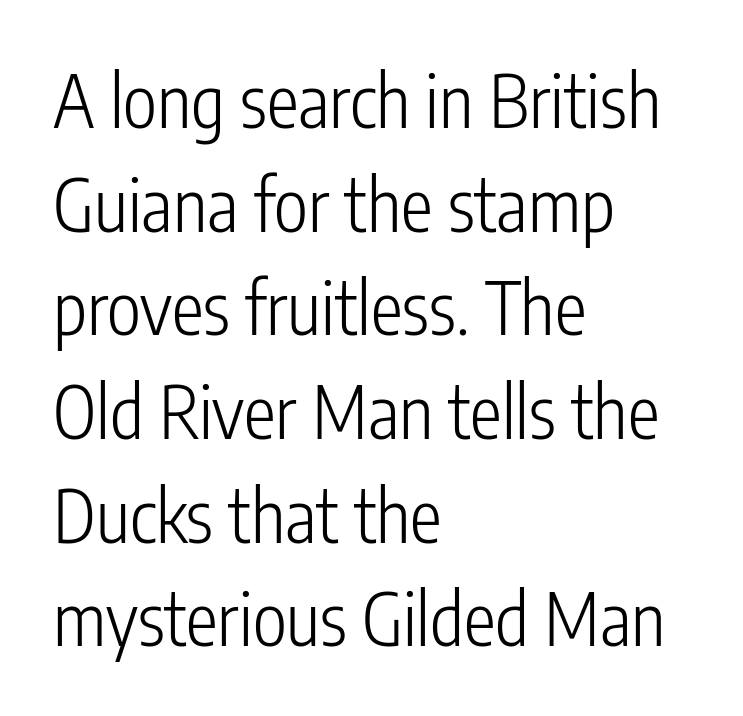
The image shows 72 px light, condensed sans-serif type, upright; set left-aligned, normal line spacing (1.44x), normal letter spacing, not underlined; low stroke contrast and a medium x-height.
